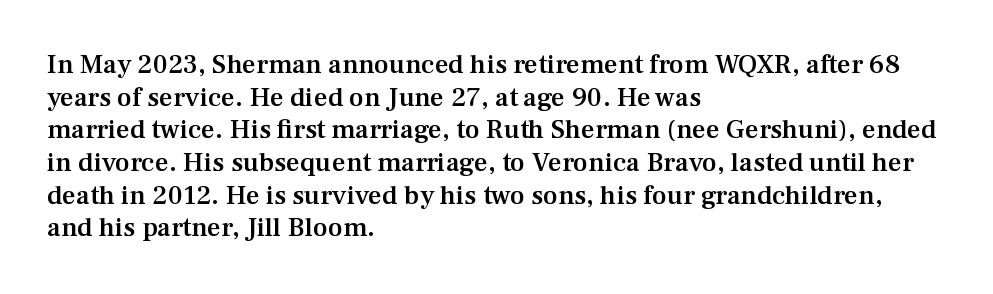
{"italic": "no", "bold": "semi", "underline": "no", "align": "left", "line_spacing_ratio": 1.21, "letter_spacing": "normal", "letter_spacing_em": 0.0, "glyph_px": 27}
